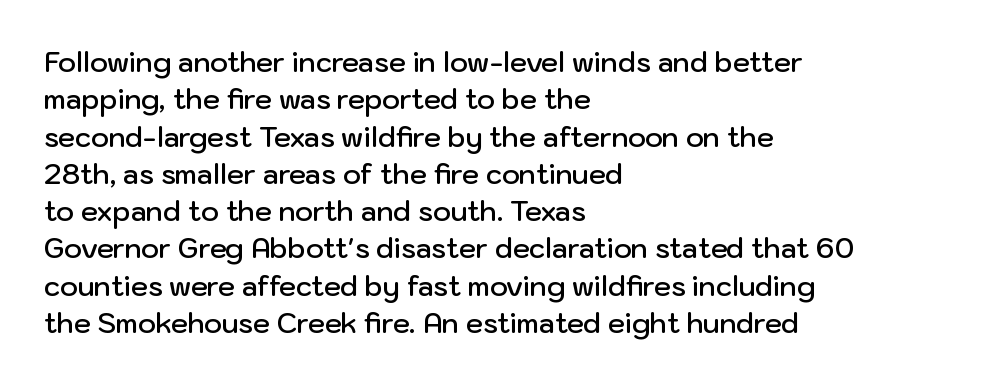
Rendered with straight, roman letterforms. This is moderately heavy type, rendered in semibold. Unmarked baselines from the first word to the last. If you measured baseline to baseline, you'd find a middling distance. Each word holds together tightly as a unit, with standard inter-letter gaps. Teacher's note: observe the even left margin — that is flush-left alignment.
